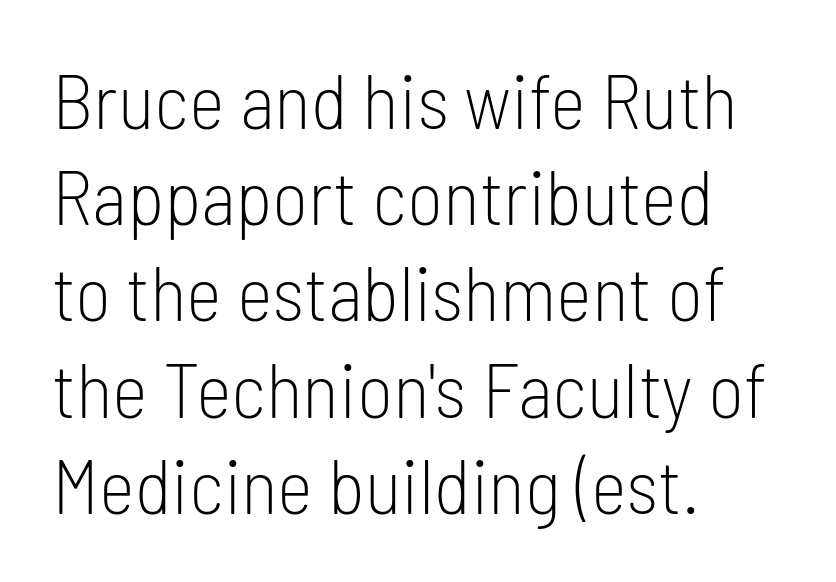
Q: Is the text bold? A: No.
Q: Is the text italic (slanted)? A: No, it is upright.
Q: Is the typeface a serif or a sans-serif typeface? A: Sans-serif.
Q: Is the text underlined? A: No.
Q: How is the paragraph aligned? A: Left-aligned.
Q: Is the spacing between letters normal or unusually wide? A: Normal.
Q: Is the spacing between lines tight, normal or loose? A: Normal.
Q: Width (condensed, normal, or wide)? A: Condensed.
Q: Stroke contrast? A: Low.
Q: x-height? A: Medium.
Q: Monospaced? A: No.
